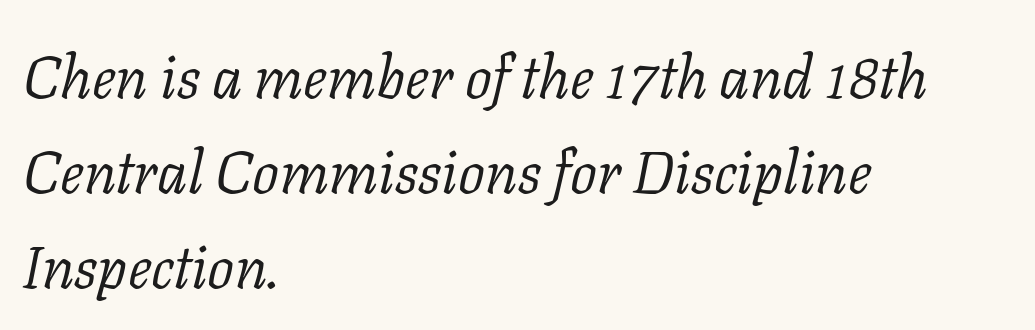
{"serif": "yes", "italic": "yes", "lean": "right", "slant_degrees": 11, "bold": "no", "weight": "light", "width": "normal", "stroke_contrast": "low", "x_height": "medium", "monospaced": "no", "underline": "no", "align": "left", "line_spacing": "normal", "line_spacing_ratio": 1.58, "letter_spacing": "normal", "letter_spacing_em": 0.0, "glyph_px": 60}
